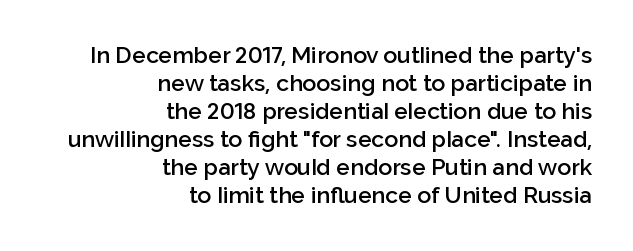
Q: Is the text bold? A: Semi-bold.
Q: Is the text italic (slanted)? A: No, it is upright.
Q: Is the text underlined? A: No.
Q: How is the paragraph aligned? A: Right-aligned.
Q: Is the spacing between letters normal or unusually wide? A: Normal.
